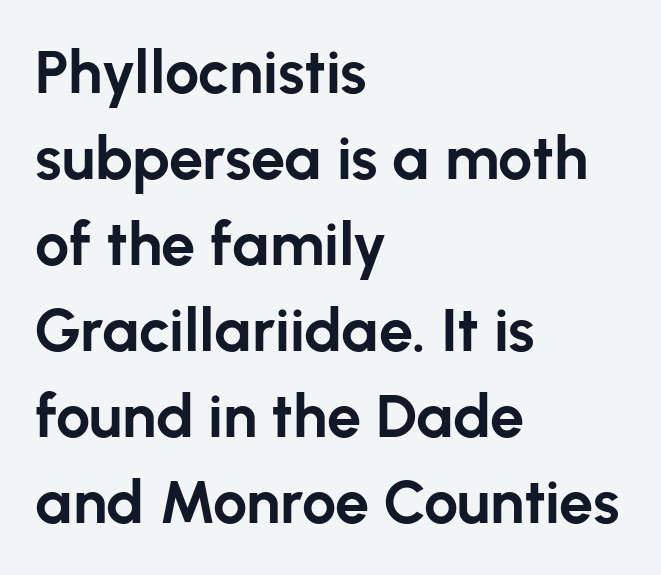
The image shows 61 px bold sans-serif type, upright; set left-aligned, normal line spacing (1.41x), normal letter spacing, not underlined; low stroke contrast and a medium x-height.
